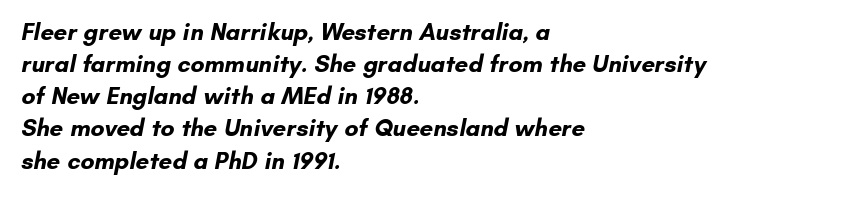
{"bold": "yes", "underline": "no", "align": "left", "line_spacing": "normal", "line_spacing_ratio": 1.34, "letter_spacing": "normal", "letter_spacing_em": 0.0, "glyph_px": 24}
